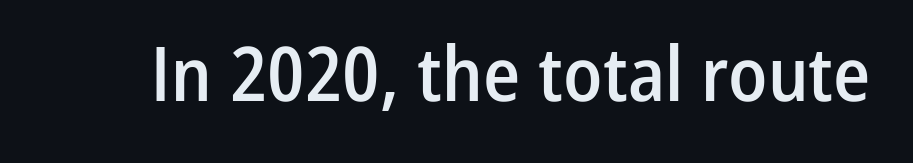
Q: Is the text bold? A: Semi-bold.
Q: Is the text italic (slanted)? A: No, it is upright.
Q: Is the typeface a serif or a sans-serif typeface? A: Sans-serif.
Q: Is the text underlined? A: No.
Q: Is the spacing between letters normal or unusually wide? A: Normal.
Q: Width (condensed, normal, or wide)? A: Condensed.
Q: Stroke contrast? A: Low.
Q: x-height? A: Medium.
Q: Monospaced? A: No.
